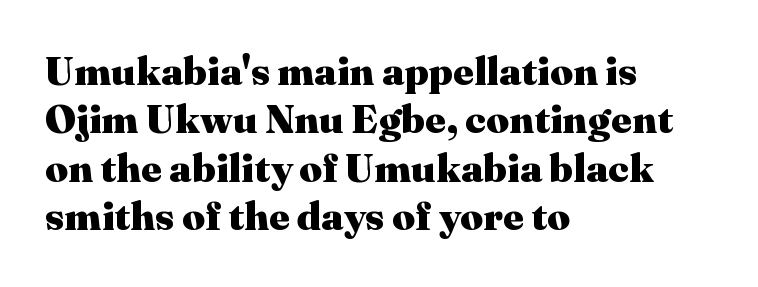
Emphasis by weight is at full strength: bold. Tall strokes in this sample are plumb rather than angled. The tracking reads as untouched default to a designer's eye. Casual observation: everything's shoved over to the left. Here the designer chose a conventional face with non-uniform glyph widths. Unlike a clean sans, this face finishes its strokes with serifs.
